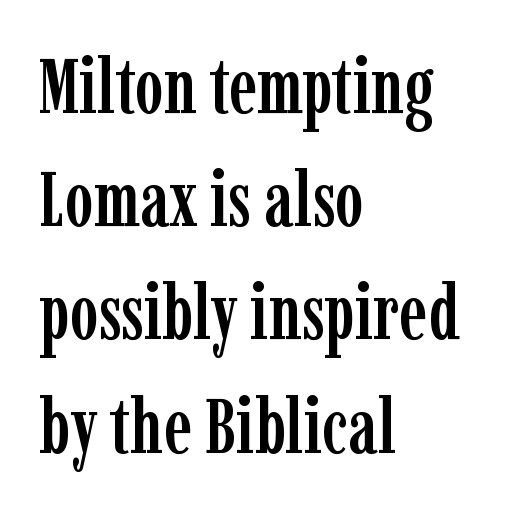
This block has exactly the height ordinary leading produces. The compositor pushed each line to the left boundary. Little horizontal feet cap the strokes, marking this as serif type. Quick note: underline off.
